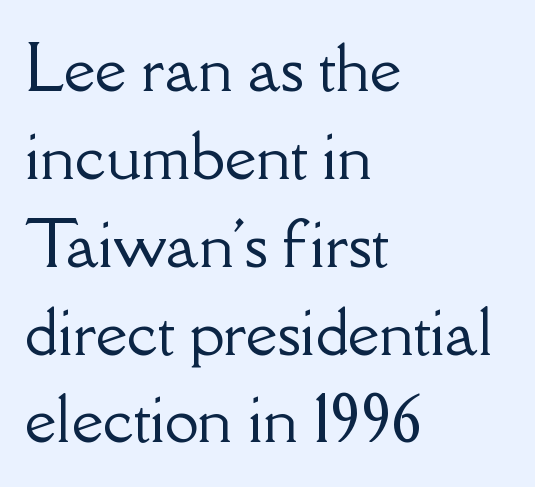
{"serif": "yes", "italic": "no", "width": "normal", "stroke_contrast": "low", "x_height": "small", "monospaced": "no", "underline": "no", "align": "left", "line_spacing": "normal", "line_spacing_ratio": 1.44, "letter_spacing": "normal", "letter_spacing_em": 0.0, "glyph_px": 61}
